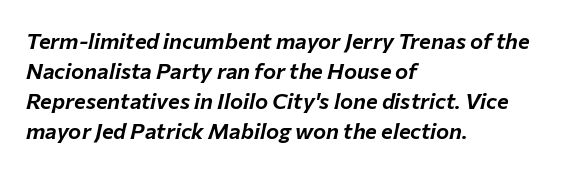
{"italic": "yes", "lean": "right", "slant_degrees": 12, "underline": "no", "align": "left", "line_spacing": "normal", "line_spacing_ratio": 1.37, "letter_spacing": "normal", "letter_spacing_em": 0.0, "glyph_px": 22}
